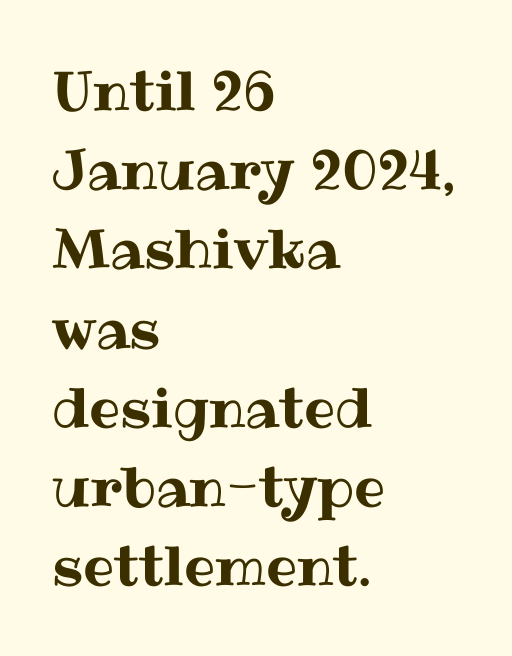
Q: Is the text italic (slanted)? A: No, it is upright.
Q: Is the text underlined? A: No.
Q: How is the paragraph aligned? A: Left-aligned.
Q: Is the spacing between letters normal or unusually wide? A: Normal.
Q: Is the spacing between lines tight, normal or loose? A: Normal.
Q: Width (condensed, normal, or wide)? A: Normal.
Q: Stroke contrast? A: Medium.
Q: x-height? A: Medium.
Q: Monospaced? A: No.
